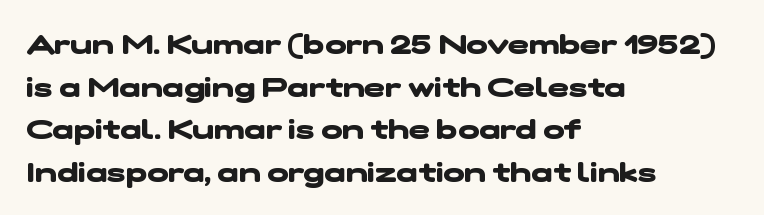
In terms of letterspacing, this is plain default setting. The text was rendered using a sans face with plain stroke endings. The rendering uses a moderate line-height, typical for paragraphs. Heavy-handed strokes throughout: this text is bold. Only glyphs here, with clear space below each row.
